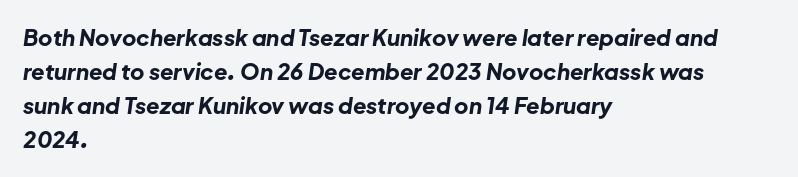
{"italic": "yes", "lean": "right", "slant_degrees": 8, "bold": "yes", "underline": "no", "align": "left", "line_spacing": "normal", "line_spacing_ratio": 1.55, "letter_spacing": "normal", "letter_spacing_em": 0.0, "glyph_px": 22}
